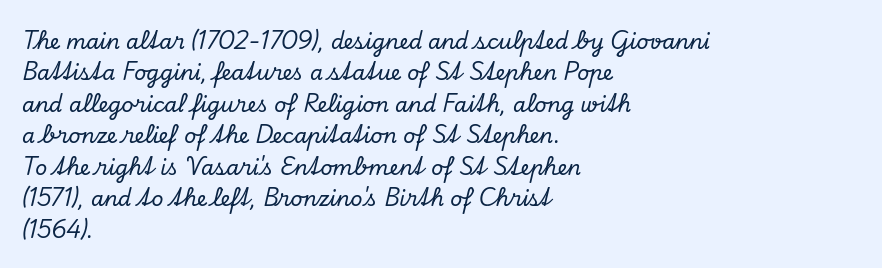
{"italic": "yes", "lean": "right", "slant_degrees": 13, "underline": "no", "align": "left", "line_spacing": "normal", "line_spacing_ratio": 1.5, "letter_spacing": "normal", "letter_spacing_em": 0.0, "glyph_px": 21}
